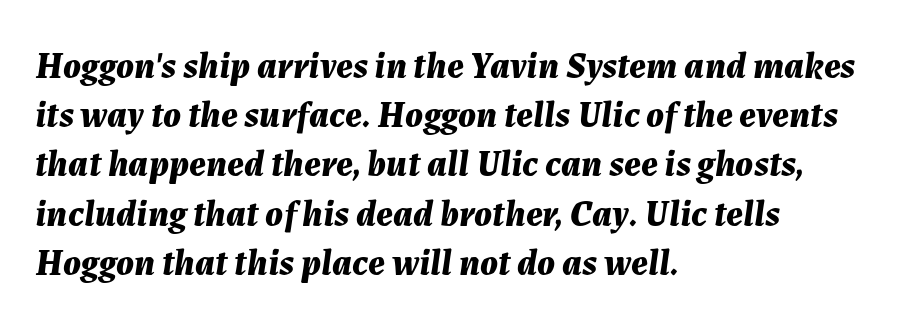
{"italic": "yes", "lean": "right", "slant_degrees": 7, "bold": "yes", "weight": "bold", "width": "normal", "stroke_contrast": "medium", "x_height": "medium", "monospaced": "no", "underline": "no", "align": "left", "line_spacing": "normal", "line_spacing_ratio": 1.33, "letter_spacing": "normal", "letter_spacing_em": 0.0, "glyph_px": 37}
